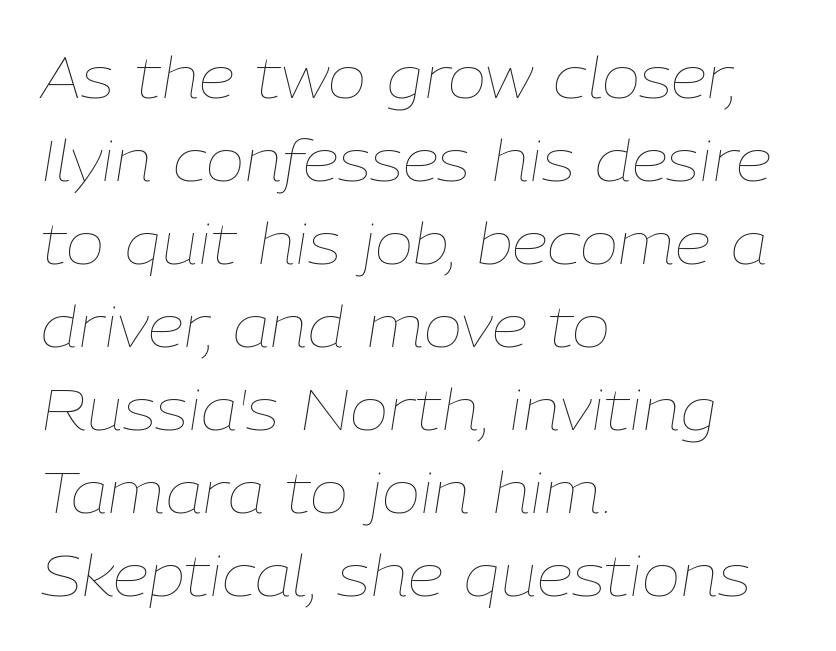
The image shows 58 px thin type, italic (leaning right); set left-aligned, normal line spacing (1.43x), normal letter spacing, not underlined; low stroke contrast and a medium x-height.
